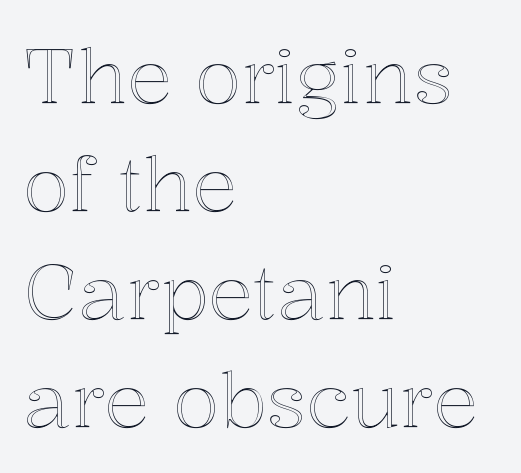
Q: Is the text italic (slanted)? A: No, it is upright.
Q: Is the text underlined? A: No.
Q: How is the paragraph aligned? A: Left-aligned.
Q: Is the spacing between letters normal or unusually wide? A: Normal.
Q: Is the spacing between lines tight, normal or loose? A: Normal.
Q: Width (condensed, normal, or wide)? A: Normal.
Q: x-height? A: Medium.
Q: Monospaced? A: No.
